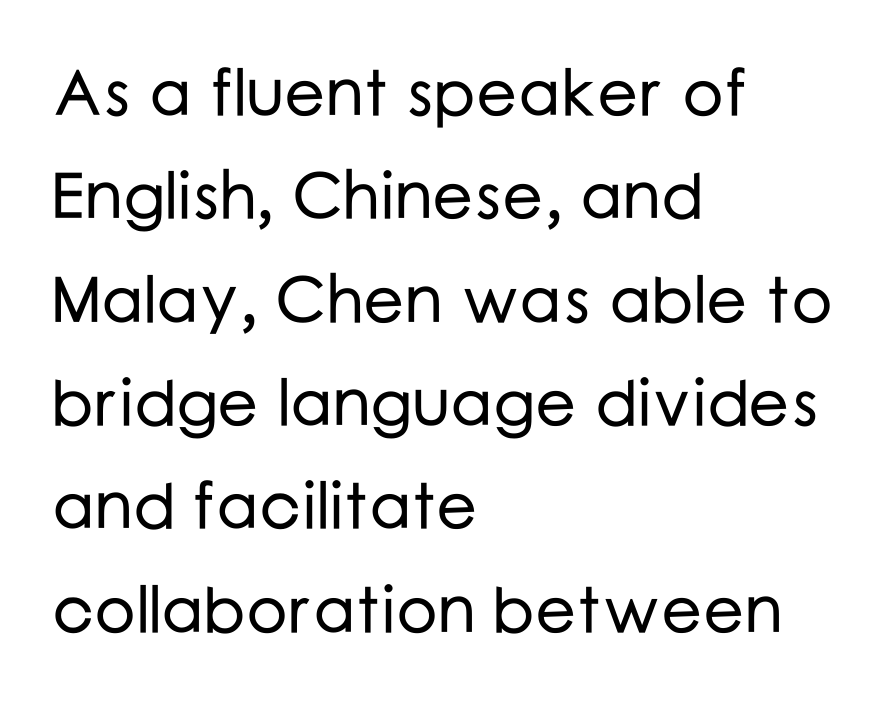
The image shows 65 px sans-serif type, upright; set left-aligned, normal line spacing (1.59x), normal letter spacing, not underlined; low stroke contrast and a medium x-height.
